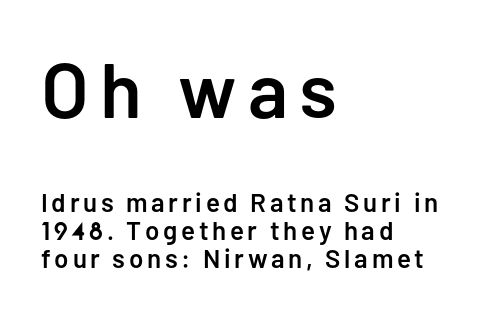
Q: Is the text bold? A: Semi-bold.
Q: Is the text italic (slanted)? A: No, it is upright.
Q: Is the typeface a serif or a sans-serif typeface? A: Sans-serif.
Q: Is the text underlined? A: No.
Q: How is the paragraph aligned? A: Left-aligned.
Q: Is the spacing between lines tight, normal or loose? A: Tight.
Q: Which block of text is set in a larger size, the first (top) or the second (bottom)? A: The first (top) one.
Q: Width (condensed, normal, or wide)? A: Normal.
Q: Stroke contrast? A: Low.
Q: x-height? A: Medium.
Q: Monospaced? A: No.
